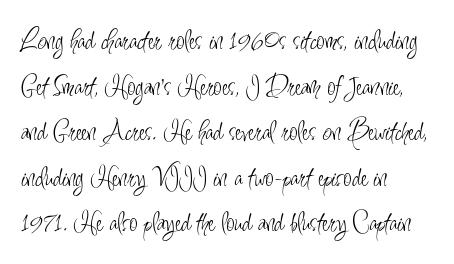
Q: Is the text bold? A: No.
Q: Is the typeface a serif or a sans-serif typeface? A: Sans-serif.
Q: Is the text underlined? A: No.
Q: How is the paragraph aligned? A: Left-aligned.
Q: Is the spacing between letters normal or unusually wide? A: Normal.
Q: Is the spacing between lines tight, normal or loose? A: Normal.
Q: Width (condensed, normal, or wide)? A: Condensed.
Q: Stroke contrast? A: Low.
Q: x-height? A: Small.
Q: Monospaced? A: No.
